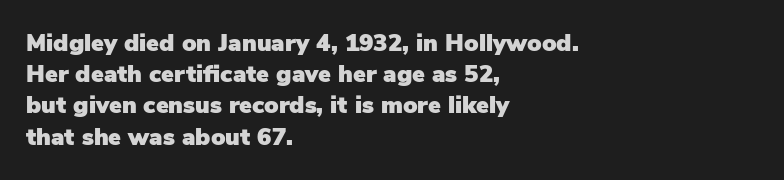
Q: Is the text italic (slanted)? A: No, it is upright.
Q: Is the text underlined? A: No.
Q: How is the paragraph aligned? A: Left-aligned.
Q: Is the spacing between letters normal or unusually wide? A: Normal.
Q: Is the spacing between lines tight, normal or loose? A: Normal.
